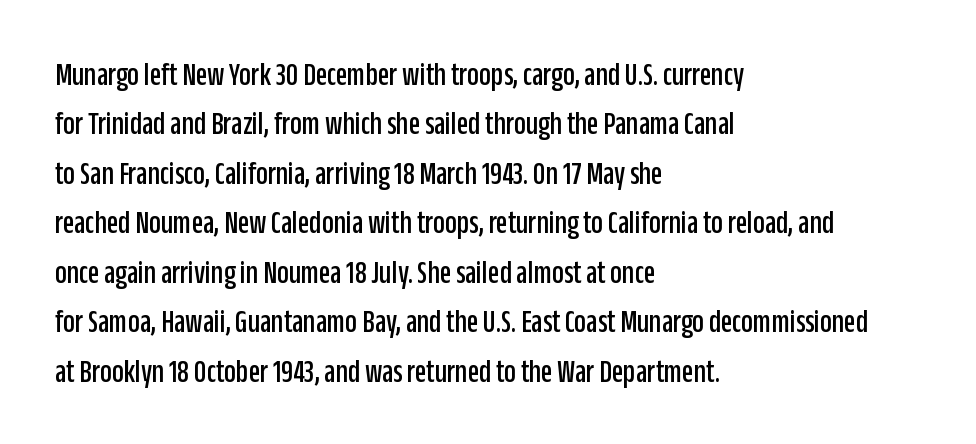
{"serif": "no", "italic": "no", "width": "condensed", "stroke_contrast": "low", "x_height": "large", "monospaced": "no", "underline": "no", "align": "left", "line_spacing": "normal", "line_spacing_ratio": 1.5, "letter_spacing": "normal", "letter_spacing_em": 0.0, "glyph_px": 33}
